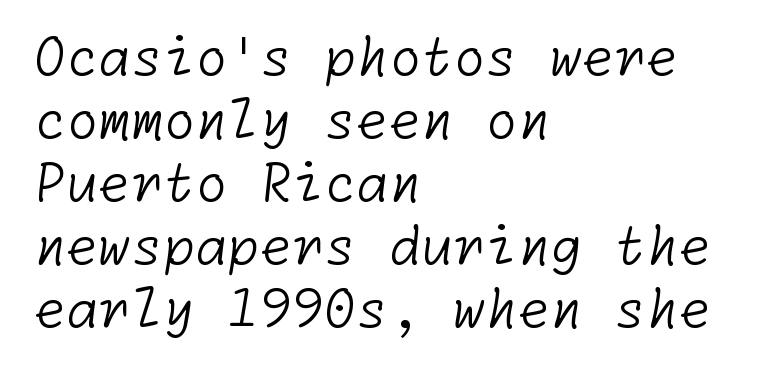
How are the letters spaced? Ordinarily, with no added tracking. Line starts are locked; line ends wander. Check the space under the baseline: it is left empty. The typeface has the unassuming heft of standard copy or less. This is sans-serif lettering, the kind often seen on screens and signage.
